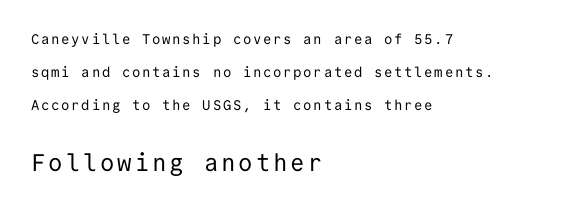
The image shows 24 px text type, upright; set left-aligned, loose line spacing (2.35x), not underlined; the second (bottom) block is 1.71x larger.
